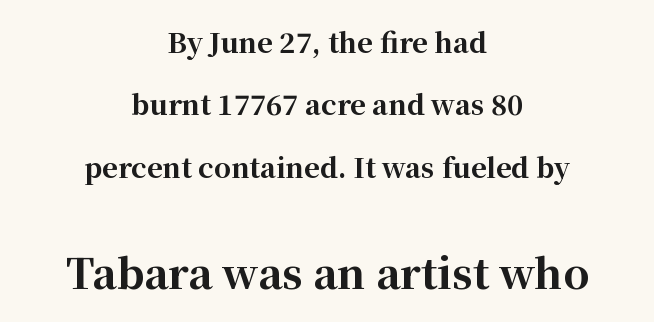
{"serif": "yes", "italic": "no", "bold": "yes", "weight": "bold", "width": "normal", "stroke_contrast": "high", "x_height": "medium", "monospaced": "no", "underline": "no", "align": "center", "line_spacing": "loose", "line_spacing_ratio": 2.31, "letter_spacing": "normal", "letter_spacing_em": 0.0, "larger_block": "second", "size_ratio": 1.52, "glyph_px": 41}
